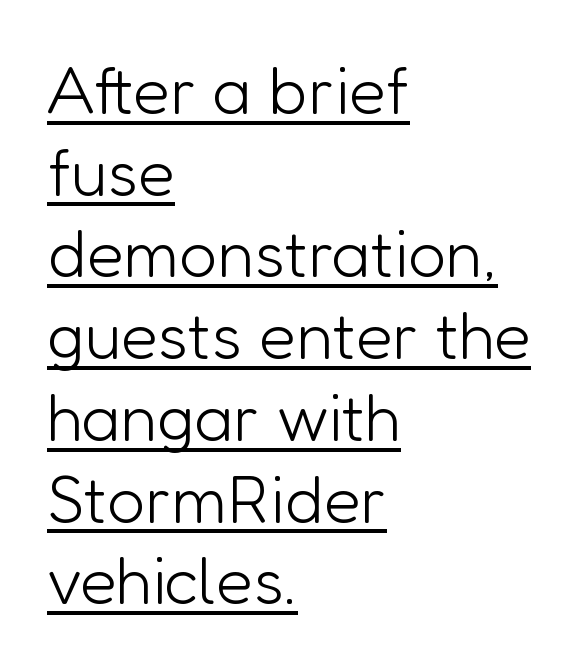
{"serif": "no", "italic": "no", "bold": "no", "weight": "light", "width": "normal", "stroke_contrast": "low", "x_height": "medium", "monospaced": "no", "underline": "yes", "align": "left", "line_spacing_ratio": 1.22, "letter_spacing": "normal", "letter_spacing_em": 0.0, "glyph_px": 67}
